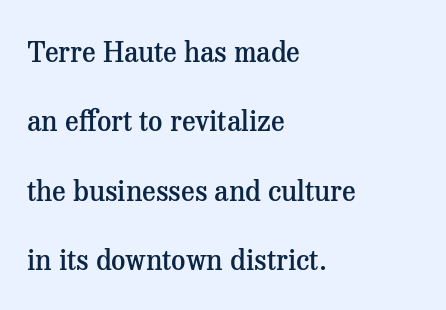
{"serif": "yes", "italic": "no", "bold": "semi", "weight": "semibold", "width": "normal", "stroke_contrast": "medium", "x_height": "medium", "monospaced": "no", "underline": "no", "align": "left", "line_spacing": "loose", "line_spacing_ratio": 2.48, "letter_spacing": "normal", "letter_spacing_em": 0.0, "glyph_px": 28}
